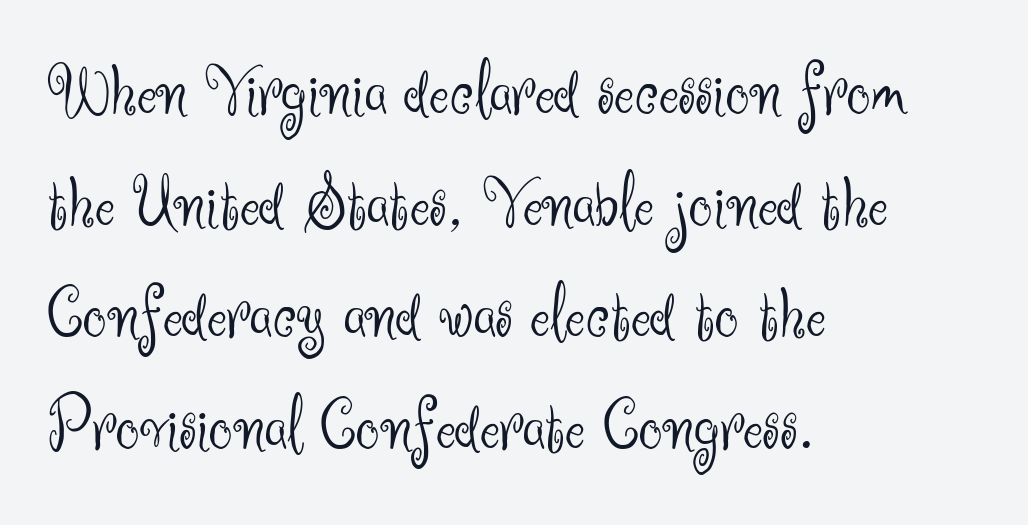
The image shows 75 px light sans-serif type, upright; set left-aligned, normal line spacing (1.49x), normal letter spacing, not underlined; medium stroke contrast and a small x-height.
